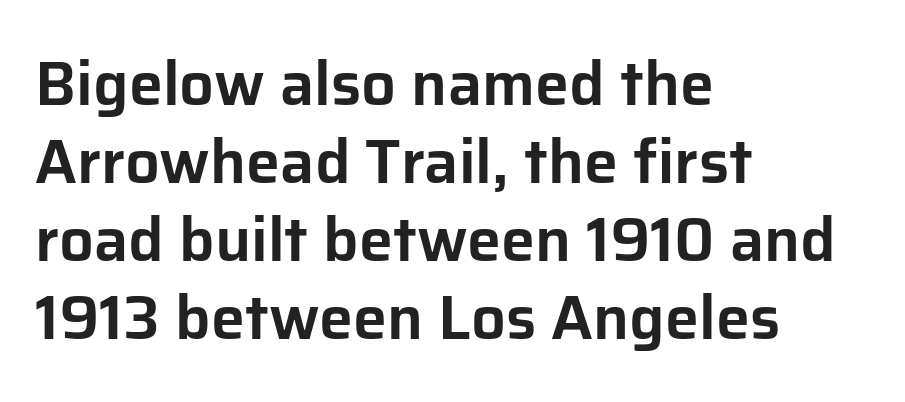
The image shows 61 px sans-serif type, upright; set left-aligned, normal line spacing (1.28x), normal letter spacing, not underlined; low stroke contrast and a medium x-height.
